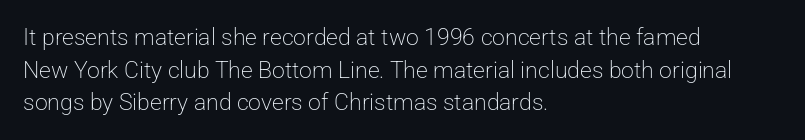
Characters follow at the spacing the type designer built in. The letterforms sit at book weight or below. Rendered with straight, roman letterforms. The rows are spaced the way most documents space them. The strip under each line holds only bare page.
